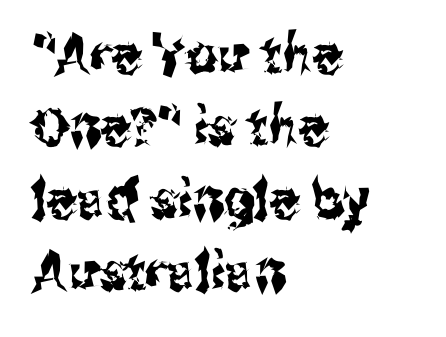
This is roman type, the default non-slanted kind. Character widths vary here, with narrow letters taking less room than wide ones. Font category for this specimen: sans-serif. Horizontally, the lines are justified to the leading edge only.
